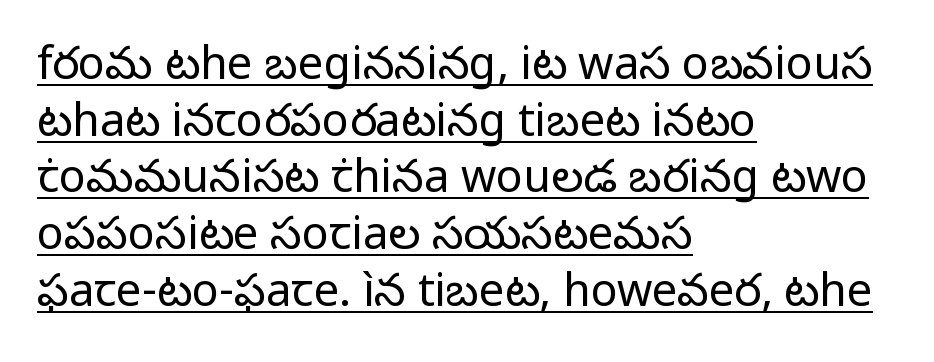
The image shows 45 px regular-weight sans-serif type, upright; set left-aligned, normal line spacing (1.26x), normal letter spacing, underlined; low stroke contrast and a medium x-height.
